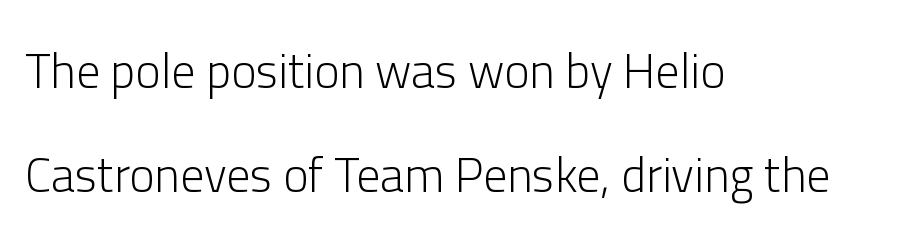
Q: Is the text bold? A: No.
Q: Is the text italic (slanted)? A: No, it is upright.
Q: Is the typeface a serif or a sans-serif typeface? A: Sans-serif.
Q: Is the text underlined? A: No.
Q: How is the paragraph aligned? A: Left-aligned.
Q: Is the spacing between letters normal or unusually wide? A: Normal.
Q: Is the spacing between lines tight, normal or loose? A: Loose.
Q: Width (condensed, normal, or wide)? A: Normal.
Q: Stroke contrast? A: Low.
Q: x-height? A: Medium.
Q: Monospaced? A: No.
